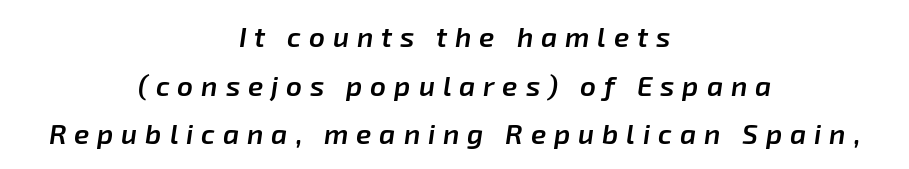
Q: Is the text bold? A: Semi-bold.
Q: Is the text italic (slanted)? A: Yes, it leans right by about 8 degrees.
Q: Is the text underlined? A: No.
Q: How is the paragraph aligned? A: Centered.
Q: Is the spacing between letters normal or unusually wide? A: Unusually wide.
Q: Width (condensed, normal, or wide)? A: Normal.
Q: Stroke contrast? A: Low.
Q: x-height? A: Medium.
Q: Monospaced? A: No.
